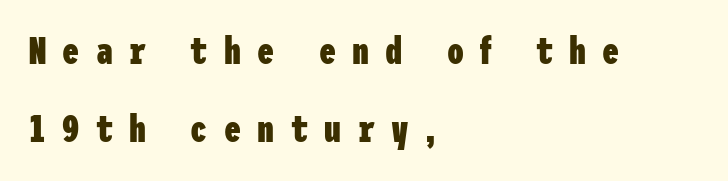
{"serif": "no", "italic": "no", "bold": "yes", "weight": "heavy", "width": "condensed", "stroke_contrast": "low", "x_height": "medium", "underline": "no", "align": "left", "line_spacing": "loose", "line_spacing_ratio": 2.06, "letter_spacing": "wide", "letter_spacing_em": 0.43, "glyph_px": 38}
